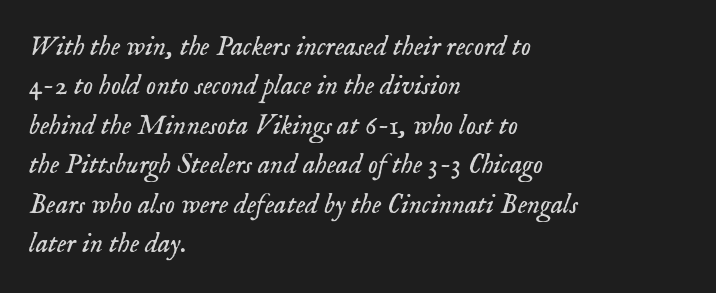
The image shows 28 px light serif type, italic (leaning right); set left-aligned, normal line spacing (1.41x), normal letter spacing, not underlined; low stroke contrast and a small x-height.
